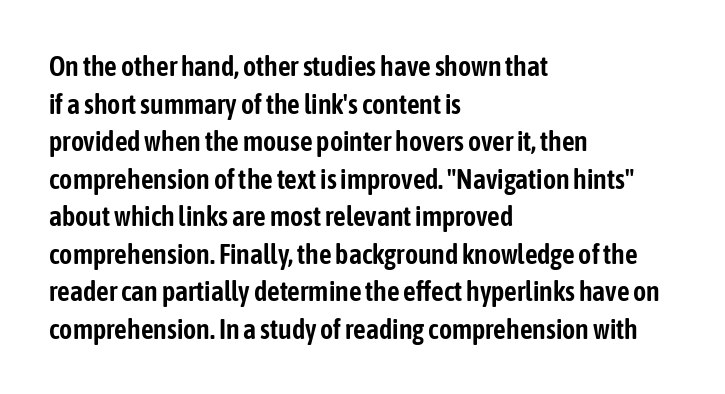
{"serif": "no", "italic": "no", "width": "condensed", "stroke_contrast": "low", "x_height": "medium", "monospaced": "no", "underline": "no", "align": "left", "line_spacing": "normal", "line_spacing_ratio": 1.34, "letter_spacing": "normal", "letter_spacing_em": 0.0, "glyph_px": 28}
